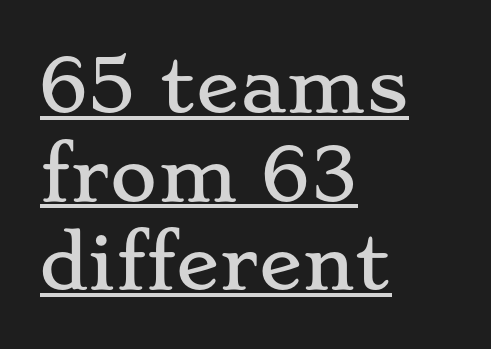
Is the letter spacing exaggerated? No — it looks like the ordinary default. The letters stand upright; this is a roman face. The paragraph has a hard left edge and a soft right edge. Quick note: underline on. Stroke terminals: seriffed.
